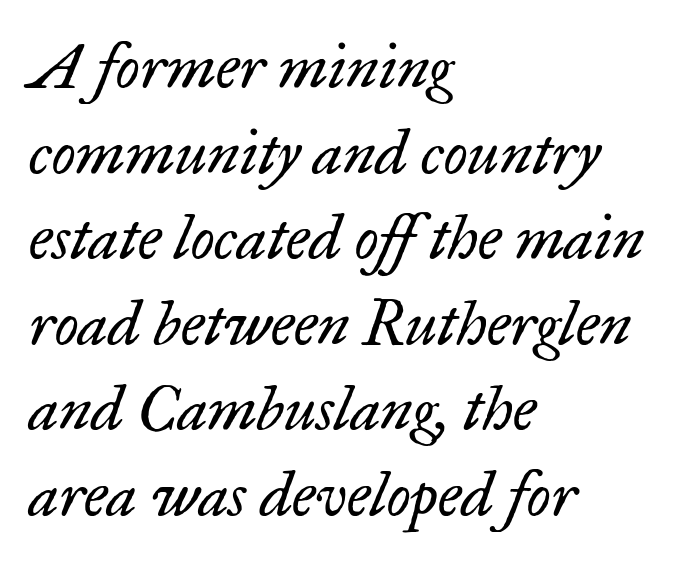
The image shows 62 px regular-weight serif type, italic (leaning right); set left-aligned, normal line spacing (1.38x), normal letter spacing, not underlined; low stroke contrast and a small x-height.
